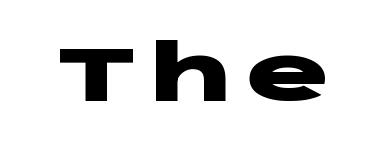
Type style note: lacks serifs. Does the lettering tilt? It doesn't — this is upright. Lines of text with bare space underneath. These lines are rendered in a variable-pitch font. Bold? Absolutely — the strokes are thick and heavy.
